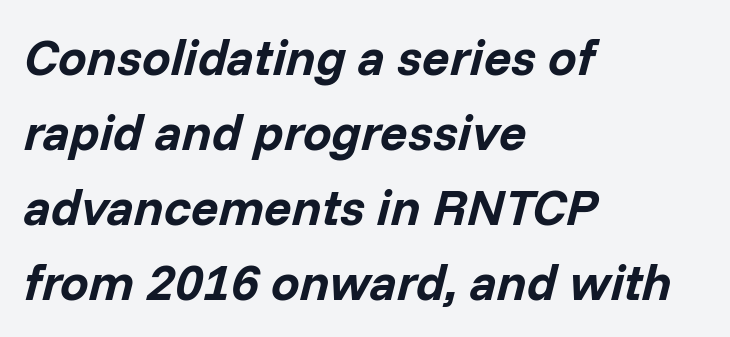
{"italic": "yes", "lean": "right", "slant_degrees": 14, "bold": "yes", "weight": "bold", "width": "normal", "stroke_contrast": "low", "x_height": "medium", "monospaced": "no", "underline": "no", "align": "left", "line_spacing": "normal", "line_spacing_ratio": 1.47, "letter_spacing": "normal", "letter_spacing_em": 0.0, "glyph_px": 51}
